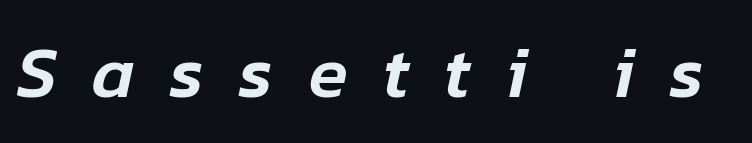
The image shows 72 px text type, italic (leaning right); set unusually wide letter spacing (+0.49 em), not underlined; low stroke contrast and a medium x-height.
